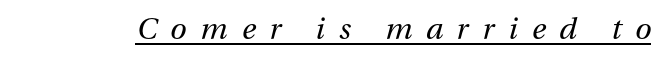
Looking at the ascenders, they clearly lean. Think of a printed novel: that variable character pitch is what you see here. A typographer would call this underscored text. The cut favours lightness, reaching ordinary text weight at its darkest. The letters are spread apart with noticeably loose tracking.
